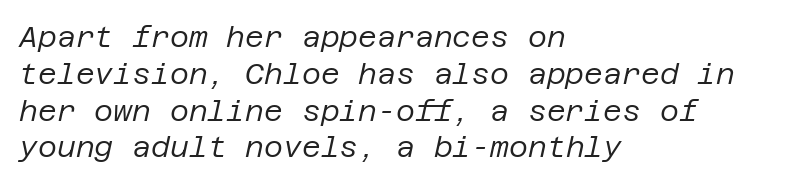
Q: Is the text bold? A: No.
Q: Is the text italic (slanted)? A: Yes, it leans right by about 12 degrees.
Q: Is the text underlined? A: No.
Q: How is the paragraph aligned? A: Left-aligned.
Q: Is the spacing between letters normal or unusually wide? A: Normal.
Q: Is the spacing between lines tight, normal or loose? A: Normal.
Q: Width (condensed, normal, or wide)? A: Normal.
Q: Stroke contrast? A: Low.
Q: x-height? A: Large.
